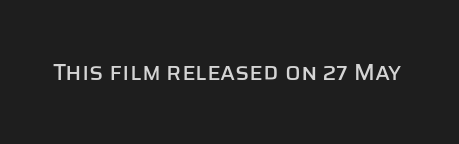
Each word holds together tightly as a unit, with standard inter-letter gaps. Posture: upright roman. The specimen omits any rule beneath the text block's lines.
